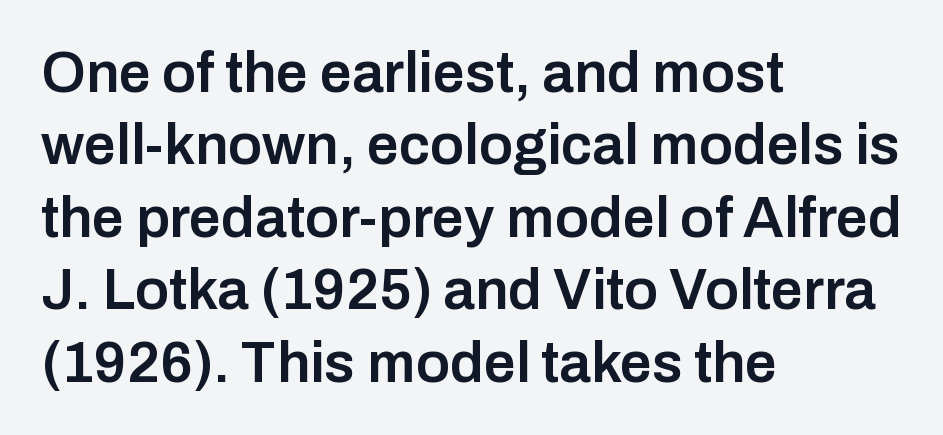
Short note: letters normally spaced. The letters advance in unequal steps, a hallmark of proportional type. In terms of posture, this sample is upright. Stroke terminals: plain, sans-serif. Type without underlining.
